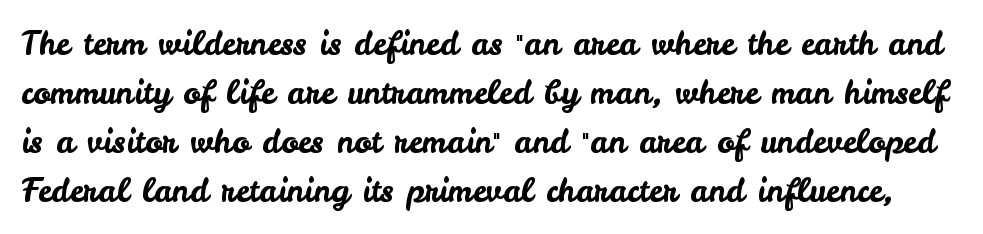
The image shows 32 px sans-serif type; set normal line spacing (1.53x), normal letter spacing, not underlined; low stroke contrast and a small x-height.
